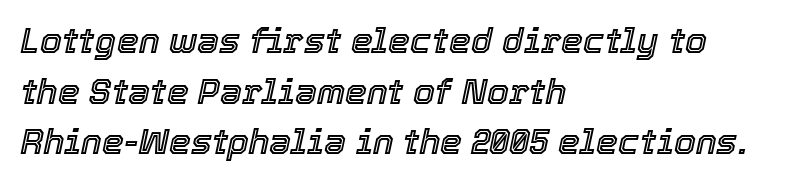
Q: Is the text italic (slanted)? A: Yes, it leans right by about 12 degrees.
Q: Is the text underlined? A: No.
Q: How is the paragraph aligned? A: Left-aligned.
Q: Is the spacing between letters normal or unusually wide? A: Normal.
Q: Is the spacing between lines tight, normal or loose? A: Normal.
Q: Width (condensed, normal, or wide)? A: Normal.
Q: x-height? A: Medium.
Q: Monospaced? A: No.
